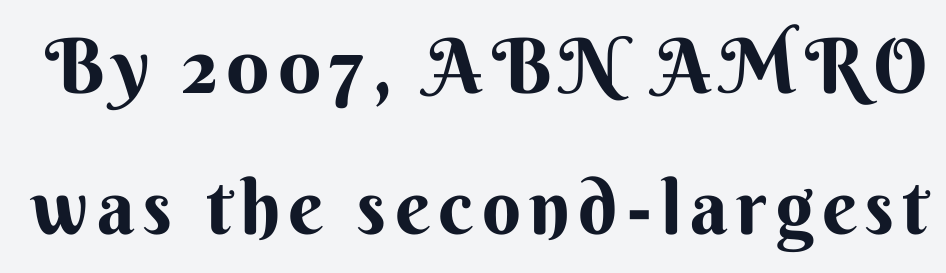
The image shows 76 px sans-serif type, upright; set line spacing 1.86x, not underlined; medium stroke contrast and a small x-height.
